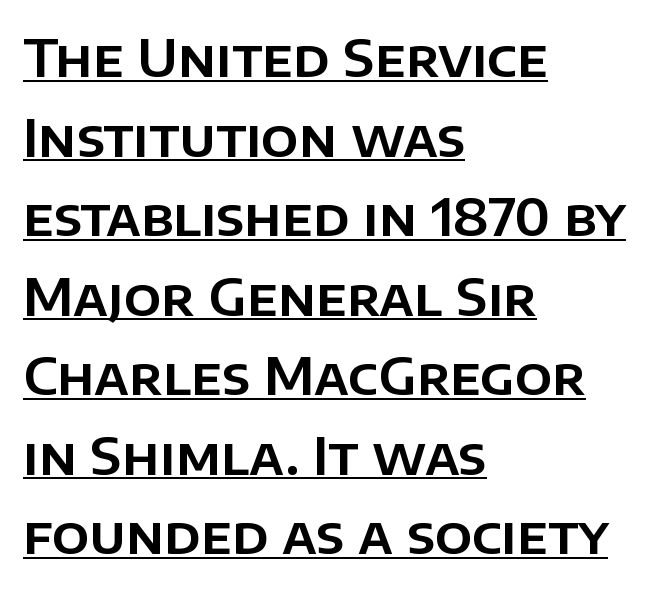
Beneath each row of characters lies a ruled line. Quick note: not italic, upright. Notice how the passage keeps a crisp vertical edge on the left only. Glyph-to-glyph distance matches everyday printed text.
